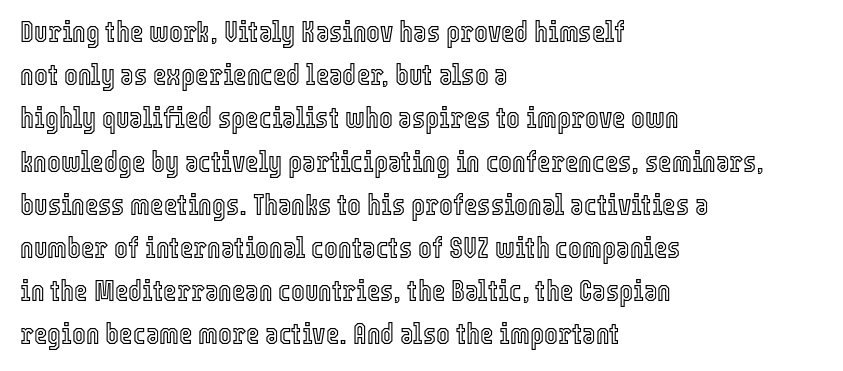
The image shows 29 px condensed type, upright; set left-aligned, normal line spacing (1.49x), normal letter spacing, not underlined; a medium x-height.
